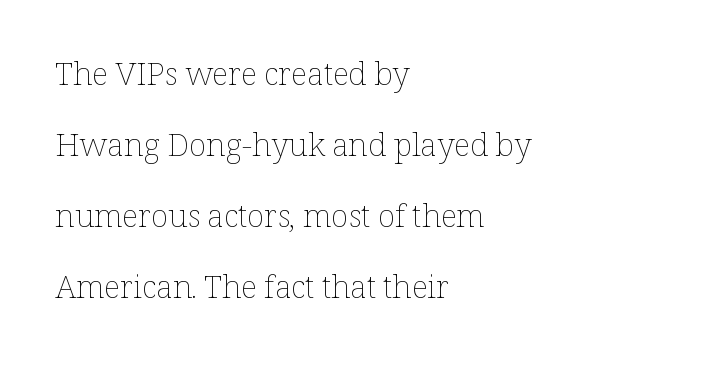
{"italic": "no", "bold": "no", "weight": "thin", "width": "normal", "stroke_contrast": "low", "x_height": "medium", "monospaced": "no", "underline": "no", "align": "left", "line_spacing": "loose", "line_spacing_ratio": 2.22, "letter_spacing": "normal", "letter_spacing_em": 0.0, "glyph_px": 32}
